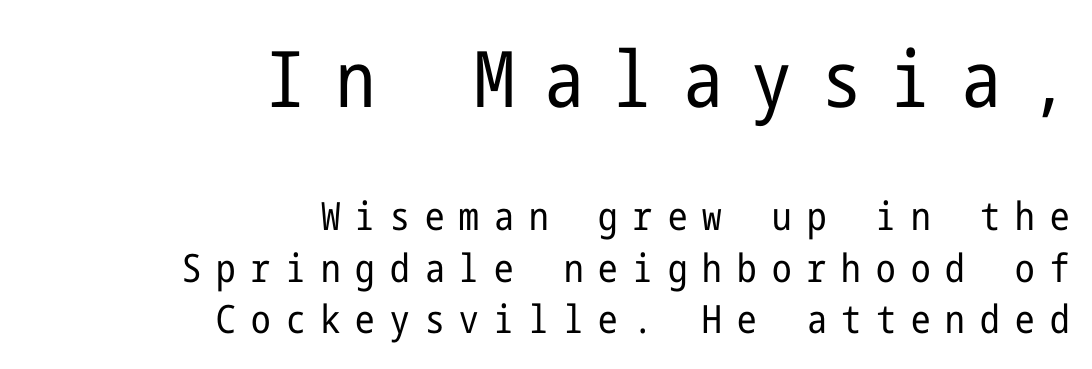
{"serif": "no", "italic": "no", "bold": "no", "weight": "regular", "width": "condensed", "stroke_contrast": "low", "x_height": "medium", "underline": "no", "align": "right", "line_spacing": "normal", "line_spacing_ratio": 1.32, "letter_spacing": "wide", "letter_spacing_em": 0.39, "larger_block": "first", "size_ratio": 2.0, "glyph_px": 78}
